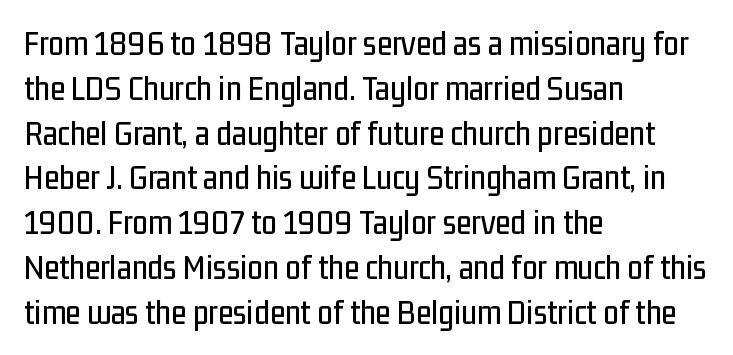
{"serif": "no", "italic": "no", "width": "condensed", "stroke_contrast": "low", "x_height": "medium", "monospaced": "no", "underline": "no", "align": "left", "line_spacing": "normal", "line_spacing_ratio": 1.28, "letter_spacing": "normal", "letter_spacing_em": 0.0, "glyph_px": 35}
